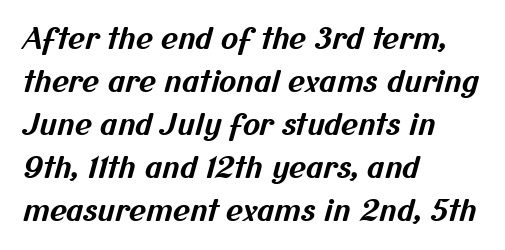
{"serif": "no", "bold": "yes", "weight": "bold", "width": "normal", "stroke_contrast": "medium", "x_height": "medium", "monospaced": "no", "underline": "no", "align": "left", "line_spacing": "normal", "line_spacing_ratio": 1.48, "letter_spacing": "normal", "letter_spacing_em": 0.0, "glyph_px": 29}
